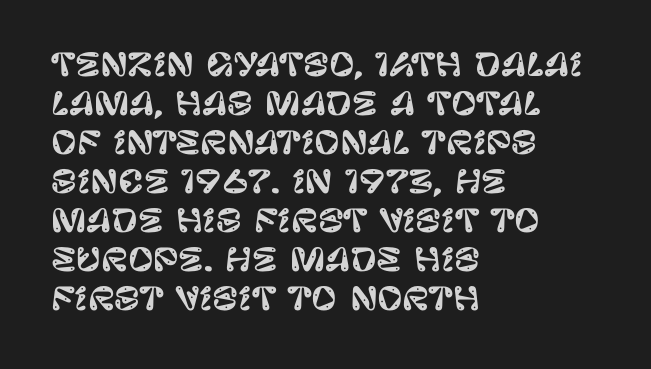
Q: Is the text italic (slanted)? A: Yes.
Q: Is the typeface a serif or a sans-serif typeface? A: Sans-serif.
Q: Is the text underlined? A: No.
Q: How is the paragraph aligned? A: Left-aligned.
Q: Is the spacing between letters normal or unusually wide? A: Normal.
Q: Is the spacing between lines tight, normal or loose? A: Normal.
Q: Width (condensed, normal, or wide)? A: Normal.
Q: Stroke contrast? A: Low.
Q: x-height? A: Large.
Q: Monospaced? A: No.
